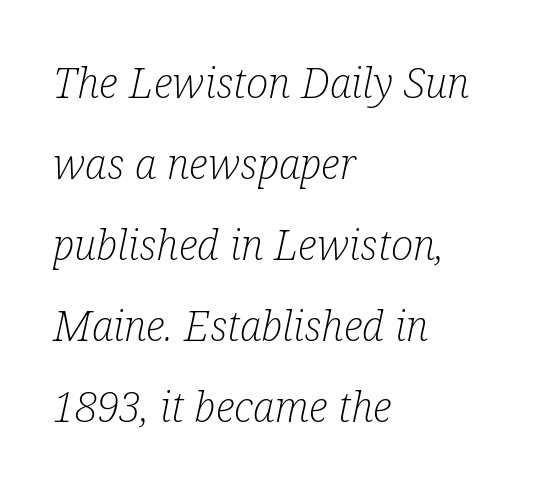
Q: Is the text bold? A: No.
Q: Is the text italic (slanted)? A: Yes, it leans right by about 12 degrees.
Q: Is the typeface a serif or a sans-serif typeface? A: Serif.
Q: Is the text underlined? A: No.
Q: How is the paragraph aligned? A: Left-aligned.
Q: Is the spacing between letters normal or unusually wide? A: Normal.
Q: Is the spacing between lines tight, normal or loose? A: Loose.
Q: Width (condensed, normal, or wide)? A: Condensed.
Q: Stroke contrast? A: Low.
Q: x-height? A: Medium.
Q: Monospaced? A: No.
